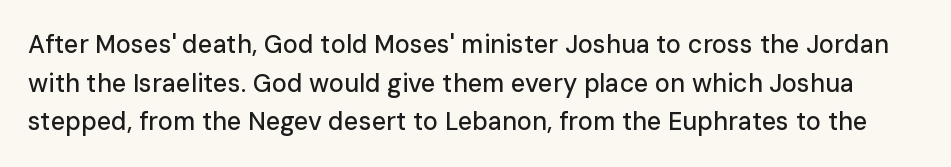
The image shows 25 px text type, upright; set normal line spacing (1.55x), normal letter spacing, not underlined.
